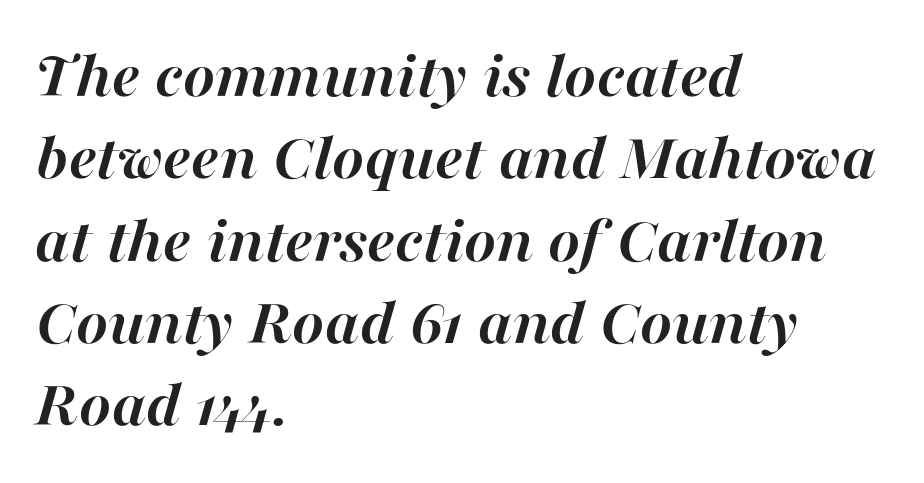
Q: Is the text bold? A: Yes.
Q: Is the text italic (slanted)? A: Yes, it leans right by about 16 degrees.
Q: Is the text underlined? A: No.
Q: How is the paragraph aligned? A: Left-aligned.
Q: Is the spacing between letters normal or unusually wide? A: Normal.
Q: Width (condensed, normal, or wide)? A: Normal.
Q: Stroke contrast? A: High.
Q: x-height? A: Medium.
Q: Monospaced? A: No.
